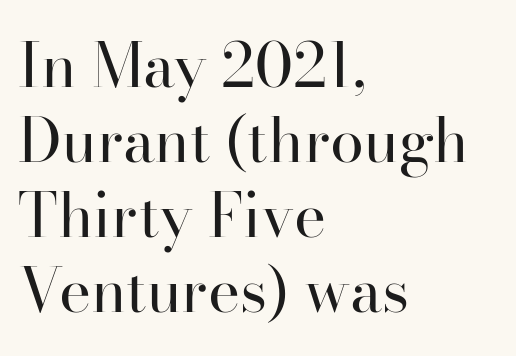
{"serif": "yes", "italic": "no", "bold": "no", "weight": "regular", "width": "normal", "stroke_contrast": "high", "x_height": "small", "monospaced": "no", "underline": "no", "align": "left", "line_spacing_ratio": 1.23, "letter_spacing": "normal", "letter_spacing_em": 0.0, "glyph_px": 61}
